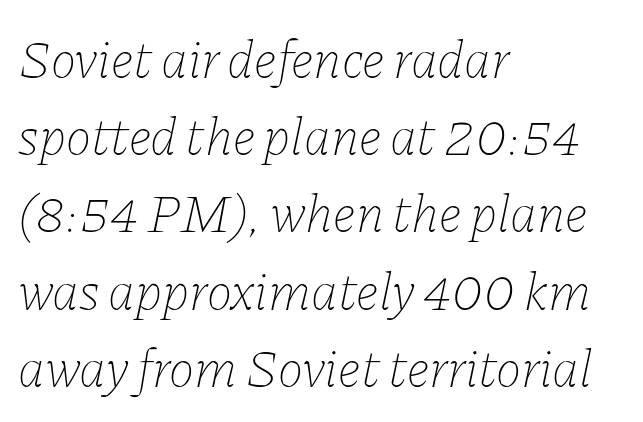
Caption: standard tracking, unaltered. This is not heavy type; no bold has been used. The passage shown leans; its letterforms are oblique. Leading matches the norm, producing a regular column.
